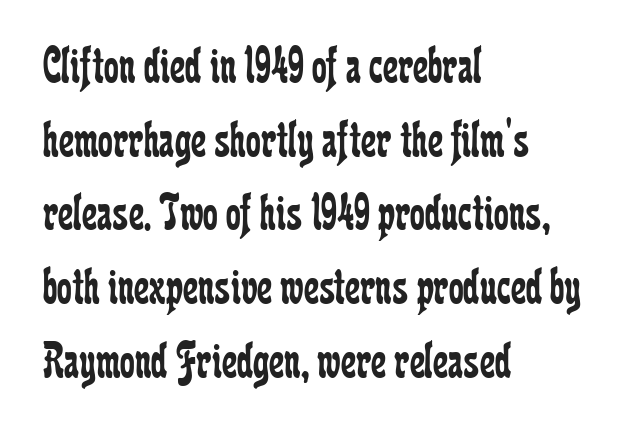
Q: Is the text bold? A: No.
Q: Is the text italic (slanted)? A: No, it is upright.
Q: Is the typeface a serif or a sans-serif typeface? A: Serif.
Q: Is the text underlined? A: No.
Q: How is the paragraph aligned? A: Left-aligned.
Q: Is the spacing between letters normal or unusually wide? A: Normal.
Q: Is the spacing between lines tight, normal or loose? A: Normal.
Q: Width (condensed, normal, or wide)? A: Condensed.
Q: Stroke contrast? A: Low.
Q: x-height? A: Medium.
Q: Monospaced? A: No.
